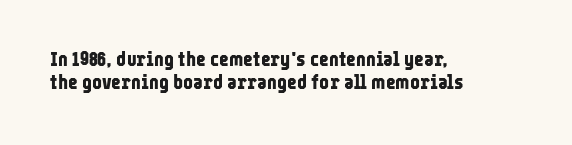
The image shows 21 px bold type, upright; set left-aligned, tight line spacing (1.11x), normal letter spacing, not underlined.
